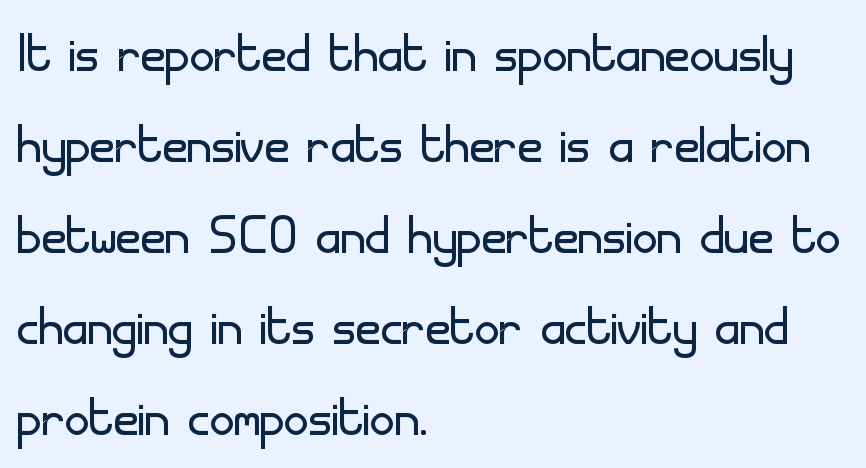
{"serif": "no", "italic": "no", "bold": "no", "weight": "light", "width": "normal", "stroke_contrast": "low", "x_height": "small", "monospaced": "no", "underline": "no", "align": "left", "line_spacing": "normal", "line_spacing_ratio": 1.34, "letter_spacing": "normal", "letter_spacing_em": 0.0, "glyph_px": 68}
